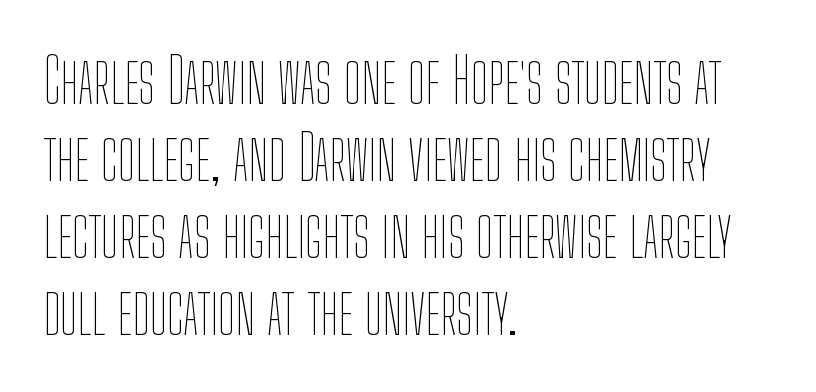
{"italic": "no", "bold": "no", "weight": "thin", "width": "condensed", "stroke_contrast": "low", "x_height": "medium", "monospaced": "no", "underline": "no", "align": "left", "line_spacing_ratio": 1.24, "letter_spacing": "normal", "letter_spacing_em": 0.0, "glyph_px": 62}
